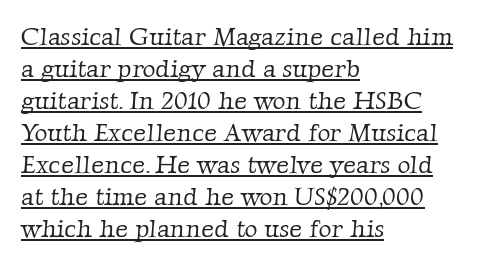
A typesetter would call this zero additional tracking. On a weight scale, this lands at 450 or below. The typesetter chose a ragged-right arrangement here. Somebody hit Ctrl+U on this one — the words are underlined. Is there much room between lines? A standard amount, neither cramped nor airy.
